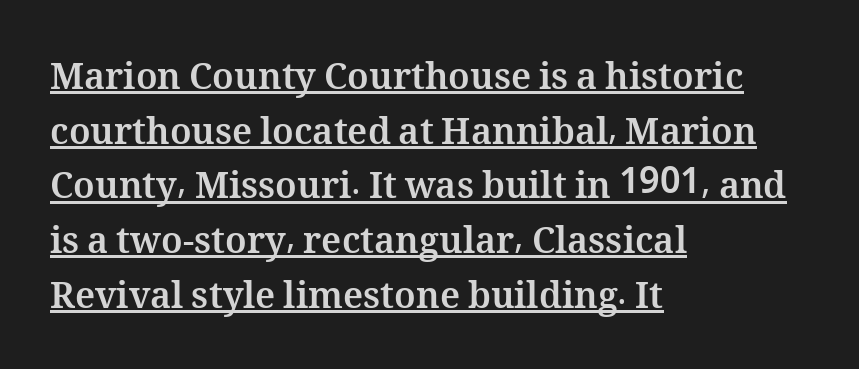
{"italic": "no", "bold": "yes", "weight": "bold", "width": "normal", "stroke_contrast": "medium", "x_height": "medium", "monospaced": "no", "underline": "yes", "align": "left", "line_spacing": "normal", "line_spacing_ratio": 1.52, "letter_spacing": "normal", "letter_spacing_em": 0.0, "glyph_px": 36}
